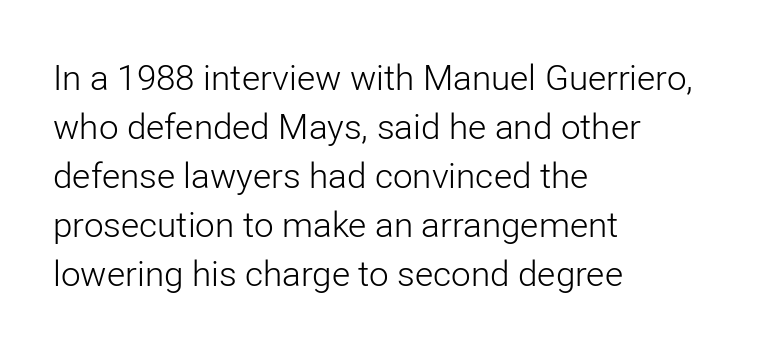
Q: Is the text bold? A: No.
Q: Is the text italic (slanted)? A: No, it is upright.
Q: Is the typeface a serif or a sans-serif typeface? A: Sans-serif.
Q: Is the text underlined? A: No.
Q: How is the paragraph aligned? A: Left-aligned.
Q: Is the spacing between letters normal or unusually wide? A: Normal.
Q: Is the spacing between lines tight, normal or loose? A: Normal.
Q: Width (condensed, normal, or wide)? A: Normal.
Q: Stroke contrast? A: Low.
Q: x-height? A: Medium.
Q: Monospaced? A: No.
